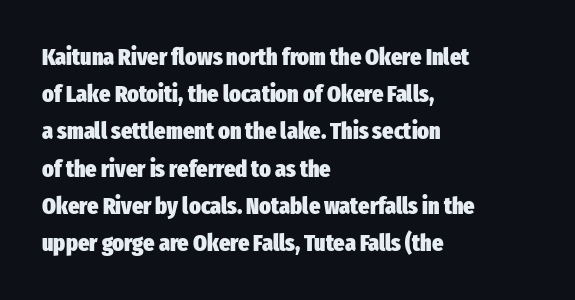
Q: Is the text bold? A: Yes.
Q: Is the text italic (slanted)? A: No, it is upright.
Q: Is the text underlined? A: No.
Q: How is the paragraph aligned? A: Left-aligned.
Q: Is the spacing between letters normal or unusually wide? A: Normal.
Q: Is the spacing between lines tight, normal or loose? A: Normal.
